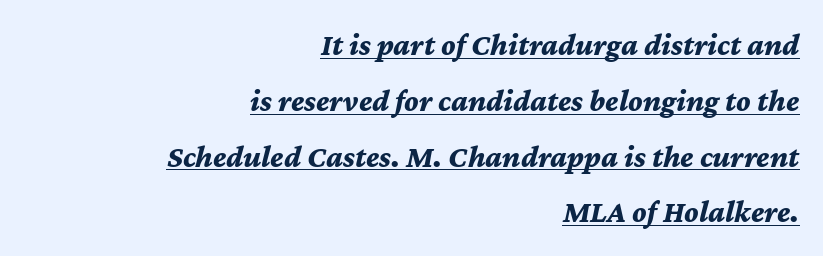
{"italic": "yes", "lean": "right", "slant_degrees": 12, "bold": "yes", "weight": "bold", "width": "normal", "stroke_contrast": "medium", "x_height": "medium", "monospaced": "no", "underline": "yes", "align": "right", "line_spacing_ratio": 1.8, "letter_spacing": "normal", "letter_spacing_em": 0.0, "glyph_px": 31}
